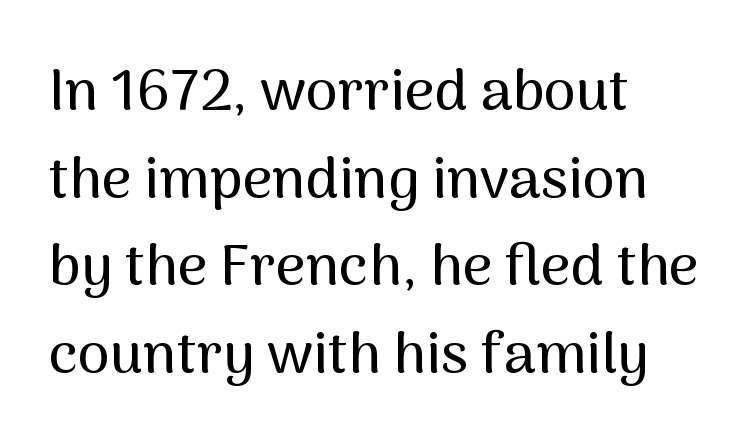
Standard letterfit; no display-style spreading of the glyphs. A typesetter would call this proportional, since set widths differ per character. Rows of type keep a routine distance in the vertical direction. Ordinary non-slanted type is in use. The gap between lines stays unmarked. Note: no serifs on the glyphs.
